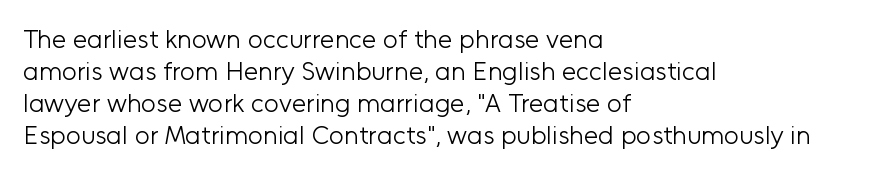
The passage shown is not underscored anywhere. Words appear dense and cohesive because spacing is normal. Alignment: flush left. Unlike italic type, these characters show no tilt at all.
